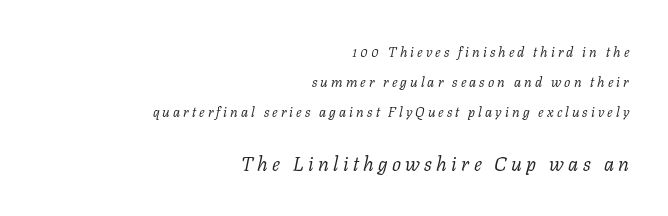
The image shows 20 px text type, italic (leaning right); set right-aligned, loose line spacing (2.14x), unusually wide letter spacing (+0.22 em), not underlined; the second (bottom) block is 1.43x larger.
